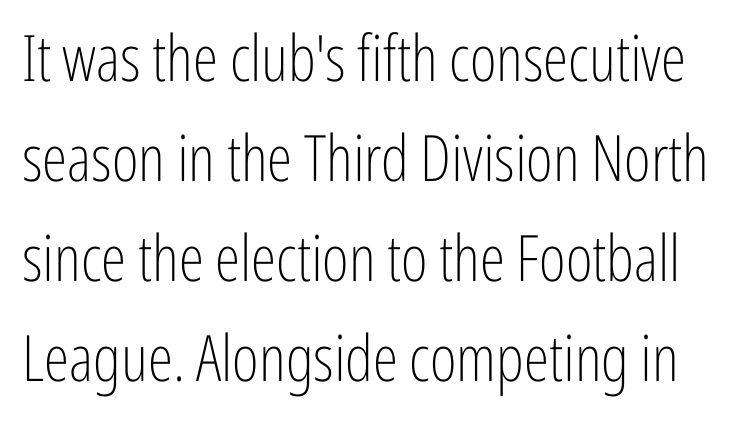
Q: Is the text bold? A: No.
Q: Is the text italic (slanted)? A: No, it is upright.
Q: Is the typeface a serif or a sans-serif typeface? A: Sans-serif.
Q: Is the text underlined? A: No.
Q: Is the spacing between letters normal or unusually wide? A: Normal.
Q: Is the spacing between lines tight, normal or loose? A: Normal.
Q: Width (condensed, normal, or wide)? A: Condensed.
Q: Stroke contrast? A: Low.
Q: x-height? A: Medium.
Q: Monospaced? A: No.
